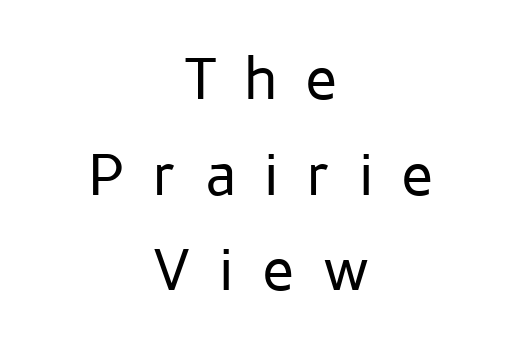
Q: Is the text bold? A: No.
Q: Is the text italic (slanted)? A: No, it is upright.
Q: Is the typeface a serif or a sans-serif typeface? A: Sans-serif.
Q: Is the text underlined? A: No.
Q: How is the paragraph aligned? A: Centered.
Q: Is the spacing between letters normal or unusually wide? A: Unusually wide.
Q: Is the spacing between lines tight, normal or loose? A: Normal.
Q: Width (condensed, normal, or wide)? A: Normal.
Q: Stroke contrast? A: Low.
Q: x-height? A: Medium.
Q: Monospaced? A: No.
